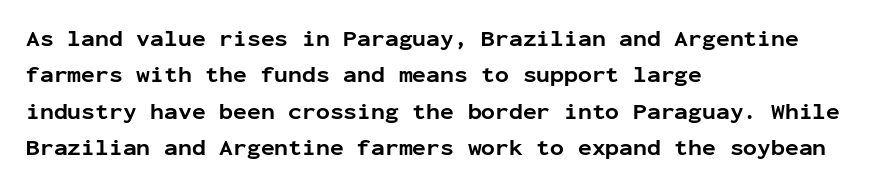
The image shows 23 px bold type, upright; set left-aligned, normal line spacing (1.58x), normal letter spacing, not underlined.
